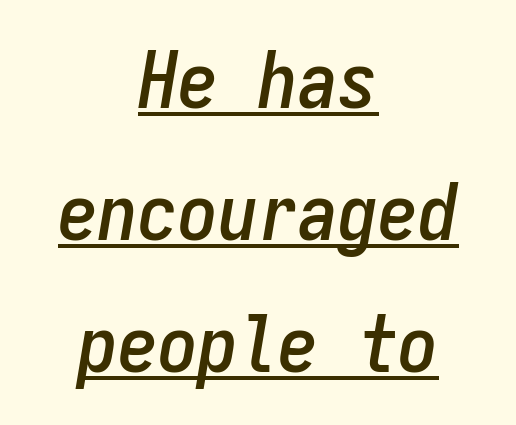
The image shows 80 px condensed type, italic (leaning right), monospaced; set centered, normal line spacing (1.65x), normal letter spacing, underlined; low stroke contrast and a medium x-height.
